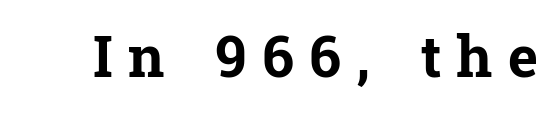
Q: Is the text bold? A: Yes.
Q: Is the text italic (slanted)? A: No, it is upright.
Q: Is the typeface a serif or a sans-serif typeface? A: Serif.
Q: Is the text underlined? A: No.
Q: Is the spacing between letters normal or unusually wide? A: Unusually wide.
Q: Width (condensed, normal, or wide)? A: Normal.
Q: Stroke contrast? A: Low.
Q: x-height? A: Medium.
Q: Monospaced? A: No.
